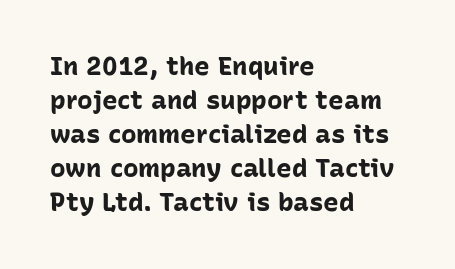
The image shows 26 px bold type, upright; set left-aligned, normal line spacing (1.31x), normal letter spacing, not underlined.
